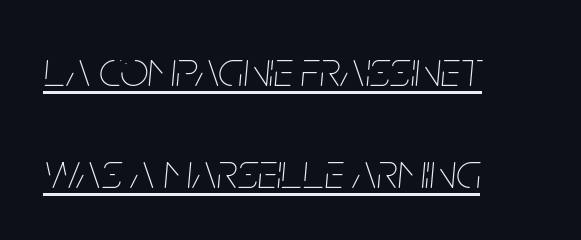
Each letter keeps its own natural width here, so spacing adapts to shape. Students, note that the glyphs here touch the page at normal intervals. No letter is thick-stroked: the sample isn't bold. The passage shown leans; its letterforms are oblique. The string is rendered with underlining switched on.
